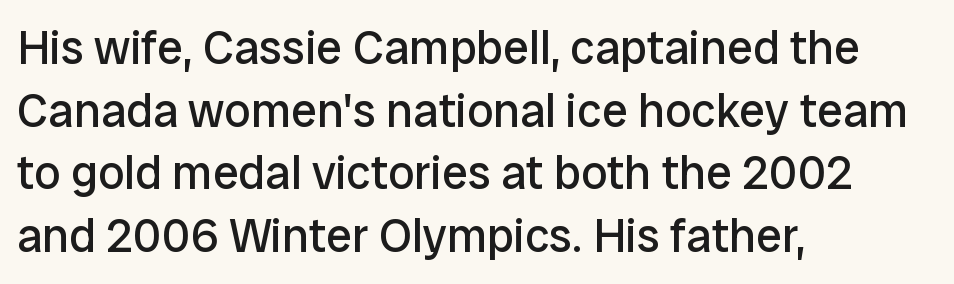
No feet cap the strokes, marking this as sans-serif type. Baseline-to-baseline distance is the conventional proportion of letter height. Summary of weight: not heavy and not bold. Italic? Not at all — the glyphs are vertical. Quick note: underline off. The typesetter chose a ragged-right arrangement here.
